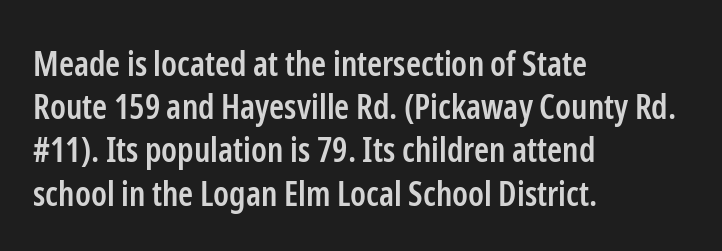
{"serif": "no", "italic": "no", "bold": "semi", "weight": "semibold", "width": "condensed", "stroke_contrast": "low", "x_height": "medium", "monospaced": "no", "underline": "no", "align": "left", "line_spacing": "normal", "line_spacing_ratio": 1.27, "letter_spacing": "normal", "letter_spacing_em": 0.0, "glyph_px": 34}
